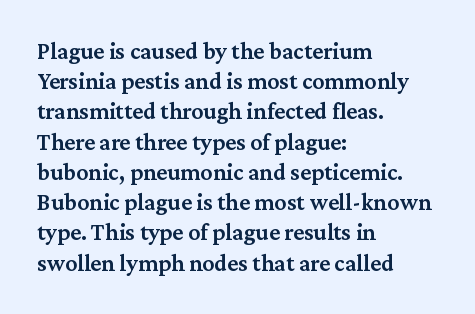
{"italic": "no", "bold": "semi", "underline": "no", "align": "left", "line_spacing": "normal", "line_spacing_ratio": 1.26, "letter_spacing": "normal", "letter_spacing_em": 0.0, "glyph_px": 24}
